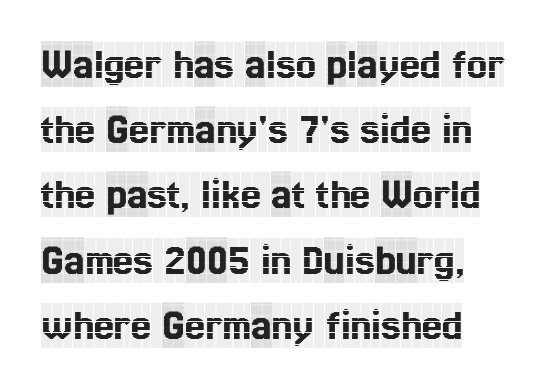
Has an underline been added? It has not. Visually the block forms a straight wall on the left and a jagged coastline on the right. Spacing between characters is what you'd get straight out of the box. Here the designer chose a conventional face with non-uniform glyph widths.
